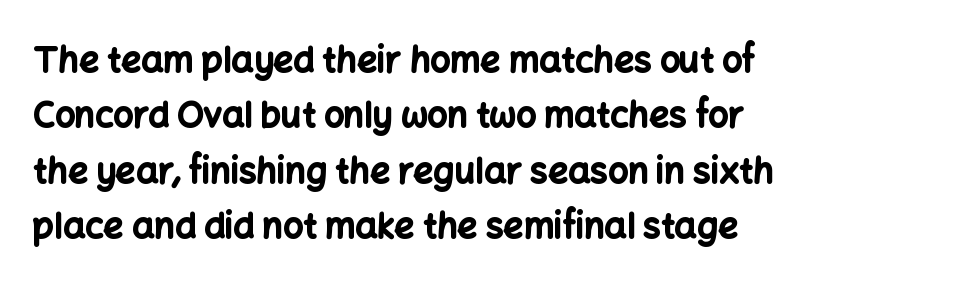
The image shows 35 px bold sans-serif type, upright; set left-aligned, normal line spacing (1.58x), normal letter spacing, not underlined; low stroke contrast and a medium x-height.
